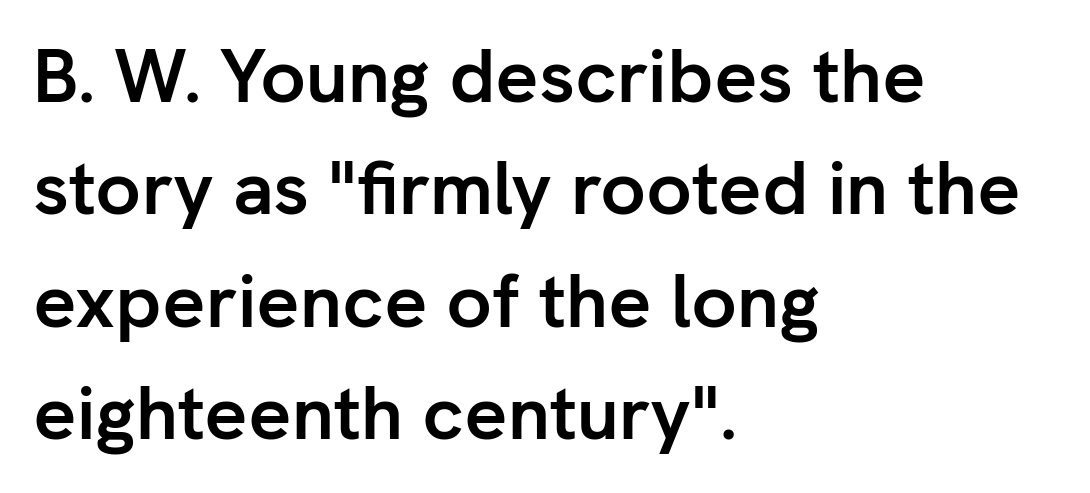
This rendering employs a face without finishing strokes, i.e., a sans-serif. Spacing between characters is what you'd get straight out of the box. Looks like regular typesetting: each glyph gets only the width it needs. Caption: multi-line text, flush left, ragged right. The space beneath each line is pristine and unruled. Strong, thick strokes mark this as bold type.
